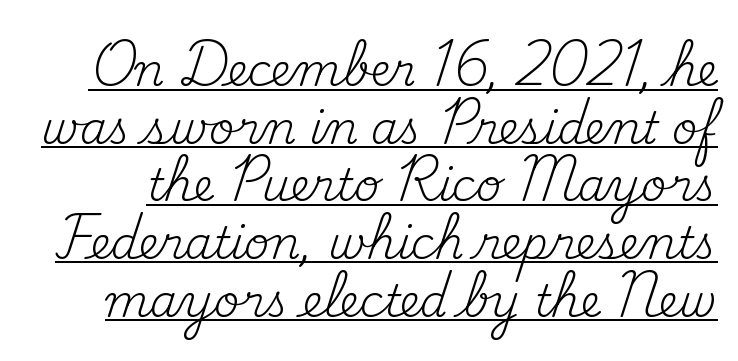
Q: Is the text bold? A: No.
Q: Is the text italic (slanted)? A: Yes.
Q: Is the typeface a serif or a sans-serif typeface? A: Serif.
Q: Is the text underlined? A: Yes.
Q: Is the spacing between letters normal or unusually wide? A: Normal.
Q: Is the spacing between lines tight, normal or loose? A: Normal.
Q: Width (condensed, normal, or wide)? A: Normal.
Q: Stroke contrast? A: Medium.
Q: x-height? A: Small.
Q: Monospaced? A: No.
